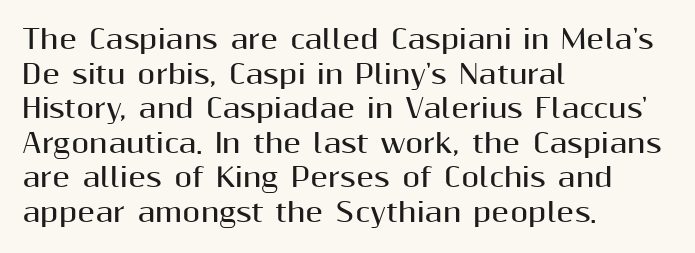
Do the letters lean? They stand straight. Standard letterfit; no display-style spreading of the glyphs. The strip under each line holds only bare page. The rendering anchors every line to the left-hand side. The glyphs have the mass of a bold cut. Quick note: interline space is typical.
